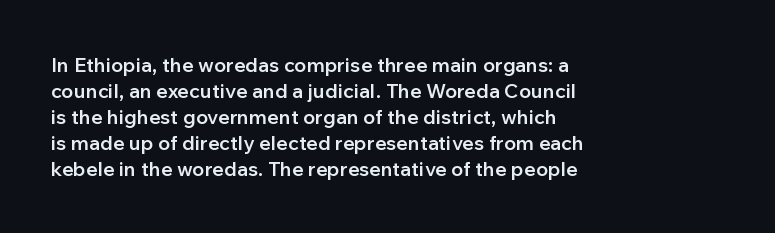
Q: Is the text bold? A: Semi-bold.
Q: Is the text italic (slanted)? A: No, it is upright.
Q: Is the text underlined? A: No.
Q: How is the paragraph aligned? A: Left-aligned.
Q: Is the spacing between letters normal or unusually wide? A: Normal.
Q: Is the spacing between lines tight, normal or loose? A: Normal.
